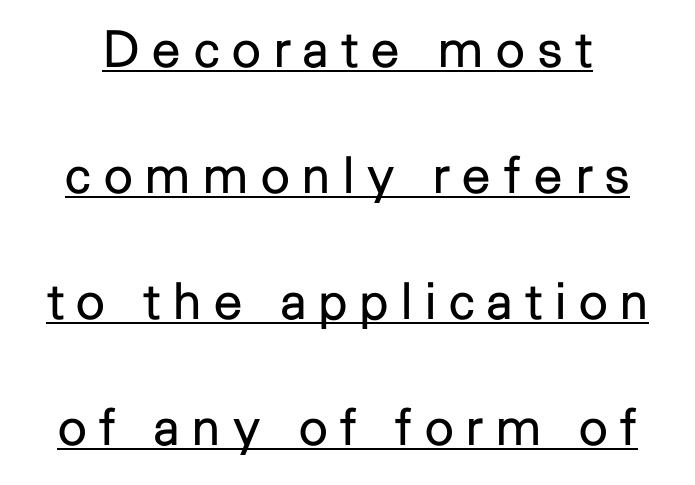
Q: Is the text bold? A: No.
Q: Is the text italic (slanted)? A: No, it is upright.
Q: Is the typeface a serif or a sans-serif typeface? A: Sans-serif.
Q: Is the text underlined? A: Yes.
Q: Is the spacing between letters normal or unusually wide? A: Unusually wide.
Q: Is the spacing between lines tight, normal or loose? A: Loose.
Q: Width (condensed, normal, or wide)? A: Normal.
Q: Stroke contrast? A: Low.
Q: x-height? A: Medium.
Q: Monospaced? A: No.
